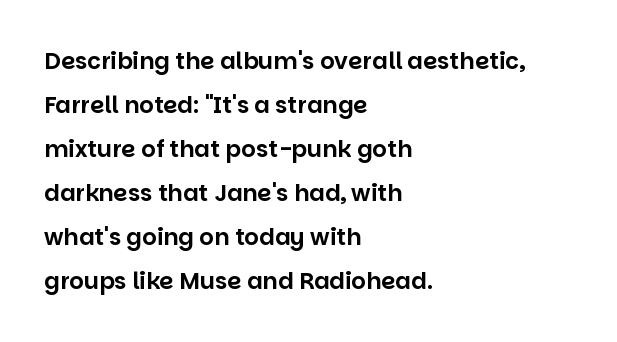
Q: Is the text italic (slanted)? A: No, it is upright.
Q: Is the text underlined? A: No.
Q: How is the paragraph aligned? A: Left-aligned.
Q: Is the spacing between letters normal or unusually wide? A: Normal.
Q: Is the spacing between lines tight, normal or loose? A: Loose.
